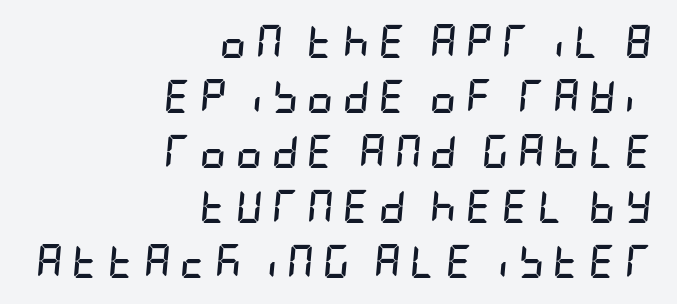
{"italic": "yes", "lean": "right", "slant_degrees": 5, "bold": "yes", "weight": "semibold", "width": "condensed", "stroke_contrast": "low", "x_height": "large", "underline": "no", "align": "right", "line_spacing": "normal", "line_spacing_ratio": 1.67, "letter_spacing": "wide", "letter_spacing_em": 0.27, "glyph_px": 33}
